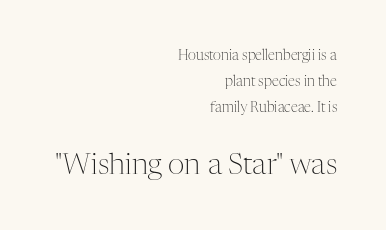
Glance below the letters and you will spot only blank space. The face used here is proportionally spaced, like ordinary book or web type. Serif or sans? Serif — the stroke terminals have little feet. Larger block? The one below; the one above is distinctly smaller. Do the letters lean? They stand straight. Students, note that the glyphs here touch the page at normal intervals.
